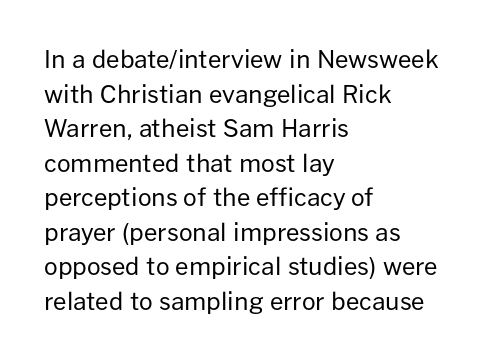
{"italic": "no", "bold": "no", "underline": "no", "align": "left", "line_spacing": "normal", "line_spacing_ratio": 1.44, "letter_spacing": "normal", "letter_spacing_em": 0.0, "glyph_px": 24}
